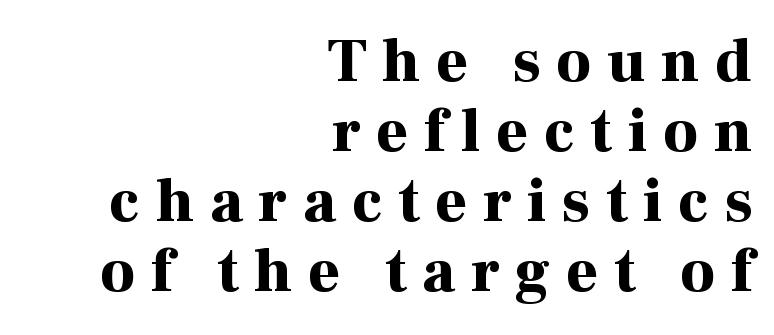
Q: Is the text bold? A: Yes.
Q: Is the text italic (slanted)? A: No, it is upright.
Q: Is the typeface a serif or a sans-serif typeface? A: Serif.
Q: Is the text underlined? A: No.
Q: How is the paragraph aligned? A: Right-aligned.
Q: Is the spacing between letters normal or unusually wide? A: Unusually wide.
Q: Is the spacing between lines tight, normal or loose? A: Tight.
Q: Width (condensed, normal, or wide)? A: Normal.
Q: Stroke contrast? A: High.
Q: x-height? A: Medium.
Q: Monospaced? A: No.
